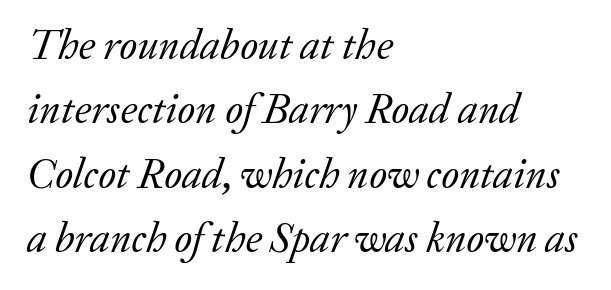
The image shows 42 px regular-weight serif type, italic (leaning right); set left-aligned, normal line spacing (1.53x), normal letter spacing, not underlined; low stroke contrast and a medium x-height.
